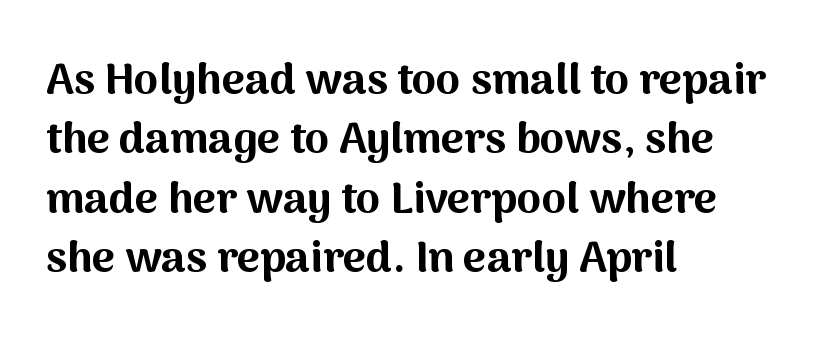
What stands out about the letter spacing? Nothing — it is the standard amount. Grotesque or geometric, the face here clearly has no serifs. Every row of glyphs begins at an identical x-position on the left. Spacing verdict: proportional, widths tailored to each character.
